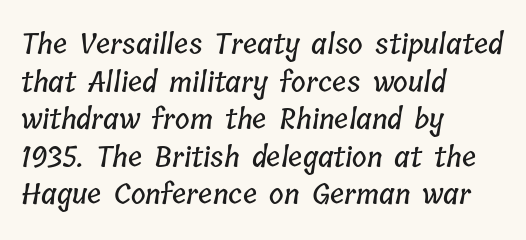
The image shows 28 px condensed type; set left-aligned, normal line spacing (1.34x), normal letter spacing, not underlined; low stroke contrast and a medium x-height.
